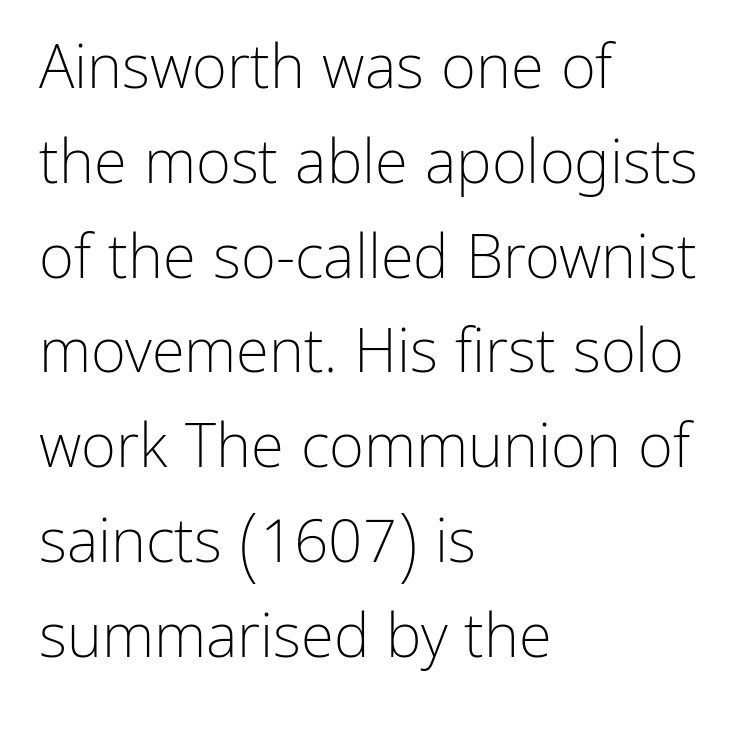
The image shows 60 px light sans-serif type, upright; set left-aligned, normal line spacing (1.58x), normal letter spacing, not underlined; low stroke contrast and a medium x-height.
